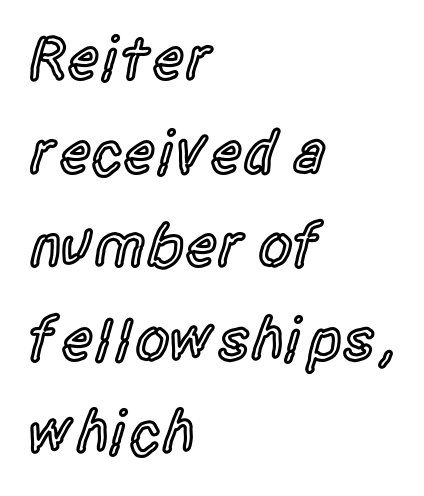
The image shows 62 px semibold, condensed sans-serif type; set left-aligned, normal line spacing (1.51x), normal letter spacing, not underlined; a large x-height.
